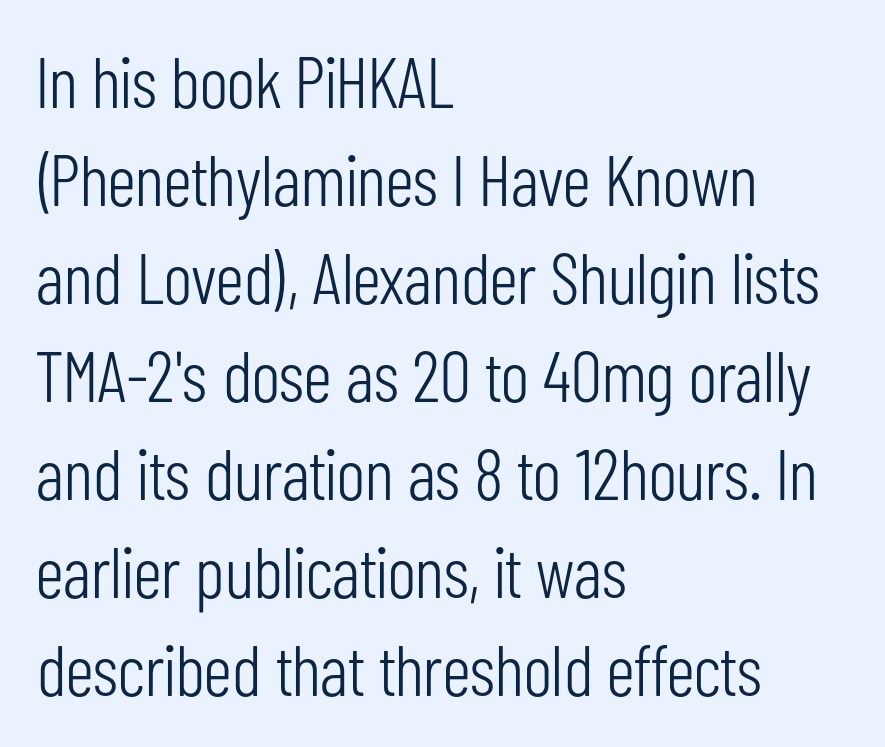
Q: Is the text bold? A: No.
Q: Is the text italic (slanted)? A: No, it is upright.
Q: Is the typeface a serif or a sans-serif typeface? A: Sans-serif.
Q: Is the text underlined? A: No.
Q: How is the paragraph aligned? A: Left-aligned.
Q: Is the spacing between letters normal or unusually wide? A: Normal.
Q: Is the spacing between lines tight, normal or loose? A: Normal.
Q: Width (condensed, normal, or wide)? A: Condensed.
Q: Stroke contrast? A: Low.
Q: x-height? A: Medium.
Q: Monospaced? A: No.
